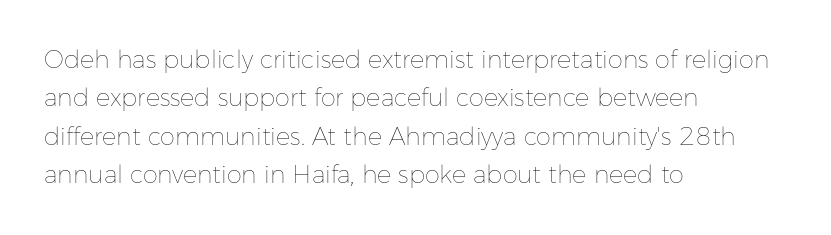
Q: Is the text bold? A: No.
Q: Is the text italic (slanted)? A: No, it is upright.
Q: Is the text underlined? A: No.
Q: How is the paragraph aligned? A: Left-aligned.
Q: Is the spacing between letters normal or unusually wide? A: Normal.
Q: Is the spacing between lines tight, normal or loose? A: Normal.
